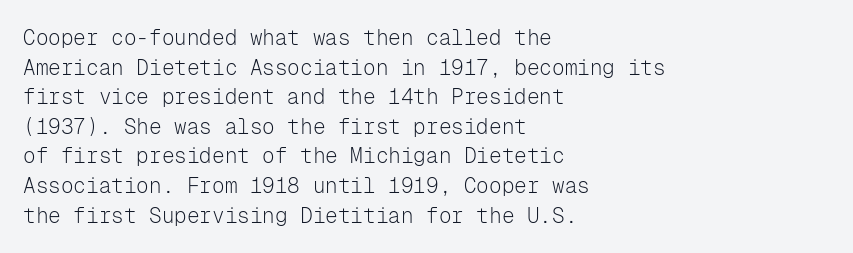
The image shows 21 px text type, upright; set left-aligned, normal line spacing (1.41x), normal letter spacing, not underlined.
